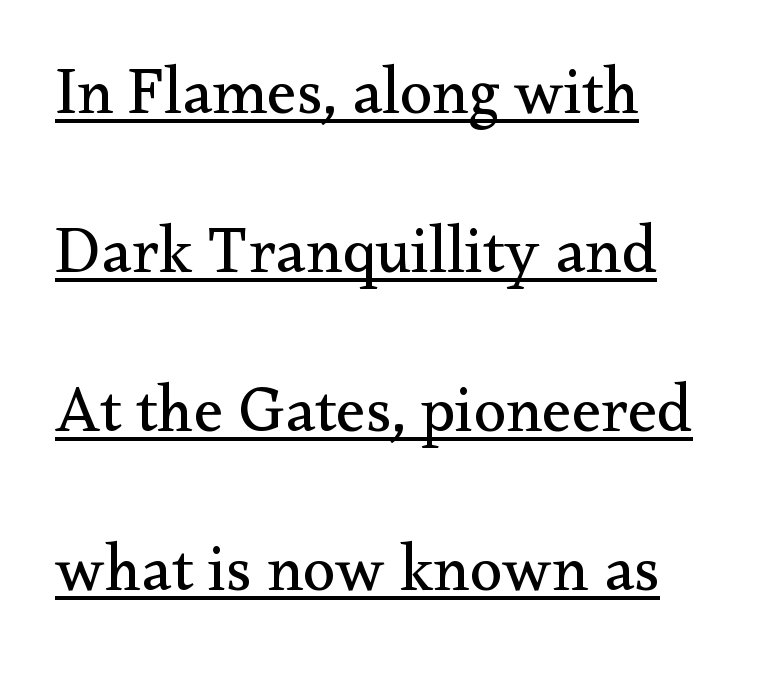
{"serif": "yes", "italic": "no", "bold": "no", "weight": "regular", "width": "normal", "stroke_contrast": "medium", "x_height": "small", "monospaced": "no", "underline": "yes", "align": "left", "line_spacing": "loose", "line_spacing_ratio": 2.41, "letter_spacing": "normal", "letter_spacing_em": 0.0, "glyph_px": 66}
